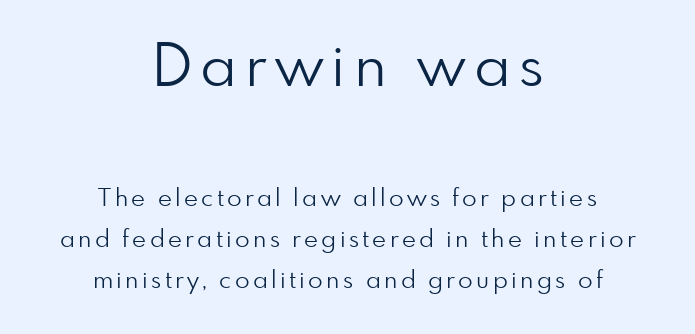
Q: Is the text bold? A: No.
Q: Is the text italic (slanted)? A: No, it is upright.
Q: Is the typeface a serif or a sans-serif typeface? A: Sans-serif.
Q: Is the text underlined? A: No.
Q: How is the paragraph aligned? A: Centered.
Q: Which block of text is set in a larger size, the first (top) or the second (bottom)? A: The first (top) one.
Q: Width (condensed, normal, or wide)? A: Normal.
Q: Stroke contrast? A: Low.
Q: x-height? A: Small.
Q: Monospaced? A: No.
